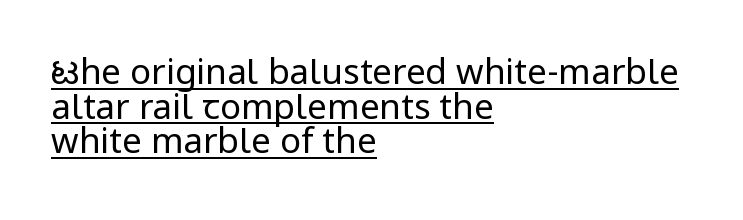
Q: Is the text bold? A: No.
Q: Is the text italic (slanted)? A: No, it is upright.
Q: Is the typeface a serif or a sans-serif typeface? A: Sans-serif.
Q: Is the text underlined? A: Yes.
Q: How is the paragraph aligned? A: Left-aligned.
Q: Is the spacing between letters normal or unusually wide? A: Normal.
Q: Is the spacing between lines tight, normal or loose? A: Tight.
Q: Width (condensed, normal, or wide)? A: Normal.
Q: Stroke contrast? A: Low.
Q: x-height? A: Medium.
Q: Monospaced? A: No.
